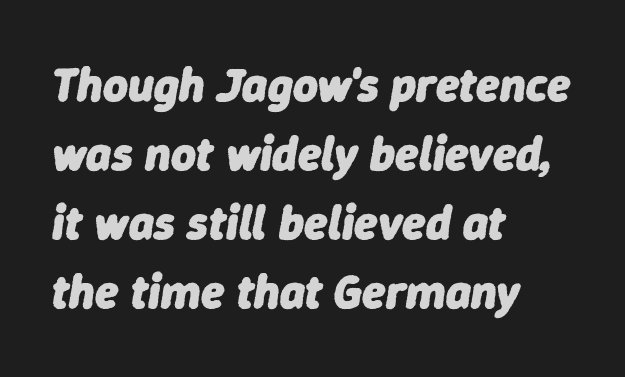
{"italic": "yes", "lean": "right", "slant_degrees": 9, "bold": "yes", "weight": "heavy", "width": "normal", "stroke_contrast": "low", "x_height": "medium", "monospaced": "no", "underline": "no", "align": "left", "line_spacing": "normal", "line_spacing_ratio": 1.44, "letter_spacing": "normal", "letter_spacing_em": 0.0, "glyph_px": 48}
